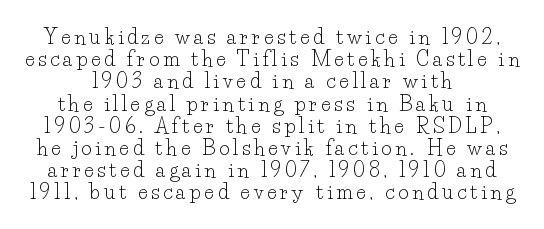
Q: Is the text bold? A: No.
Q: Is the text italic (slanted)? A: No, it is upright.
Q: Is the text underlined? A: No.
Q: Is the spacing between lines tight, normal or loose? A: Tight.
